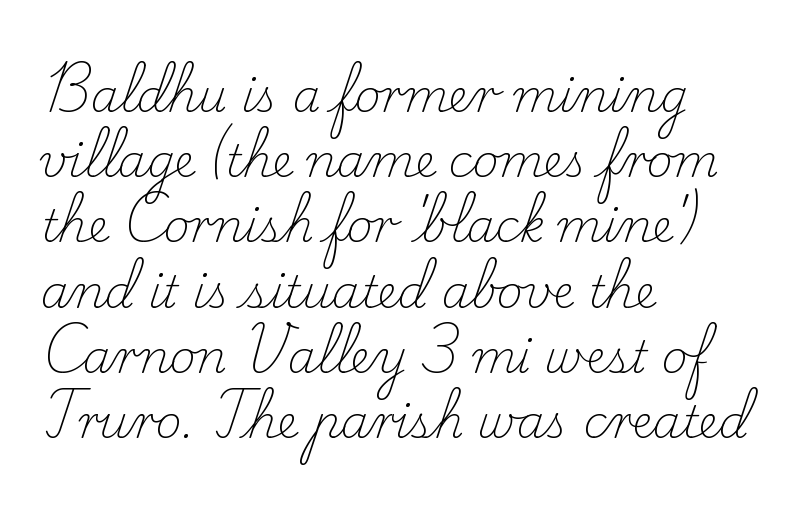
Q: Is the text bold? A: No.
Q: Is the text italic (slanted)? A: Yes.
Q: Is the typeface a serif or a sans-serif typeface? A: Serif.
Q: Is the text underlined? A: No.
Q: How is the paragraph aligned? A: Left-aligned.
Q: Is the spacing between letters normal or unusually wide? A: Normal.
Q: Is the spacing between lines tight, normal or loose? A: Normal.
Q: Width (condensed, normal, or wide)? A: Normal.
Q: Stroke contrast? A: Low.
Q: x-height? A: Small.
Q: Monospaced? A: No.
